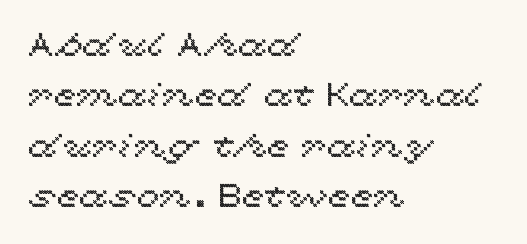
The image shows 33 px wide type; set left-aligned, normal line spacing (1.53x), normal letter spacing, not underlined; a medium x-height.
